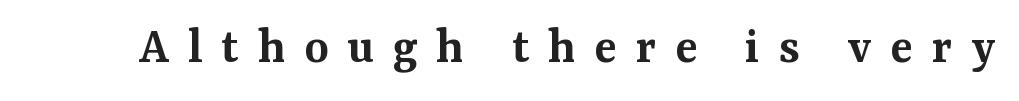
Q: Is the text bold? A: Semi-bold.
Q: Is the text italic (slanted)? A: No, it is upright.
Q: Is the typeface a serif or a sans-serif typeface? A: Serif.
Q: Is the text underlined? A: No.
Q: Is the spacing between letters normal or unusually wide? A: Unusually wide.
Q: Width (condensed, normal, or wide)? A: Normal.
Q: Stroke contrast? A: Medium.
Q: x-height? A: Medium.
Q: Monospaced? A: No.
